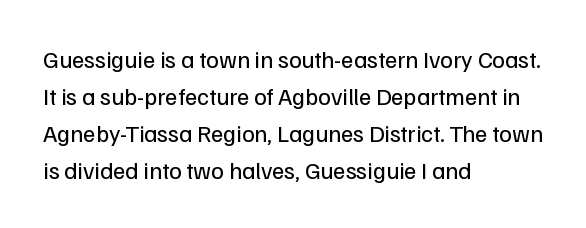
{"italic": "no", "bold": "no", "underline": "no", "align": "left", "line_spacing": "normal", "line_spacing_ratio": 1.54, "letter_spacing": "normal", "letter_spacing_em": 0.0, "glyph_px": 24}
